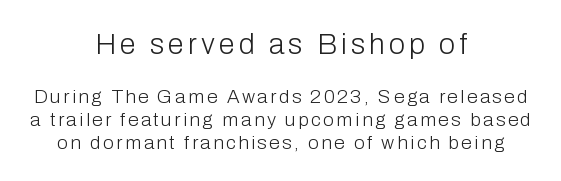
The image shows 29 px light sans-serif type, upright; set centered, line spacing 1.2x, not underlined; the first (top) block is 1.53x larger; low stroke contrast and a medium x-height.
